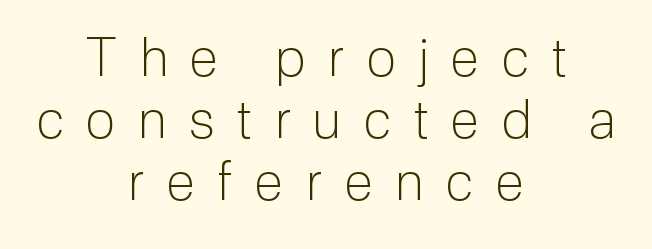
Q: Is the text bold? A: No.
Q: Is the text italic (slanted)? A: No, it is upright.
Q: Is the typeface a serif or a sans-serif typeface? A: Sans-serif.
Q: Is the text underlined? A: No.
Q: How is the paragraph aligned? A: Centered.
Q: Is the spacing between letters normal or unusually wide? A: Unusually wide.
Q: Width (condensed, normal, or wide)? A: Normal.
Q: Stroke contrast? A: Low.
Q: x-height? A: Medium.
Q: Monospaced? A: No.
